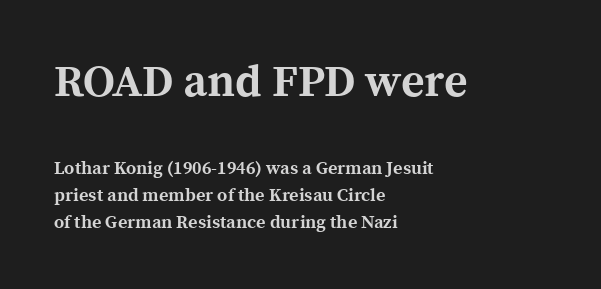
Q: Is the text bold? A: Yes.
Q: Is the text italic (slanted)? A: No, it is upright.
Q: Is the typeface a serif or a sans-serif typeface? A: Serif.
Q: Is the text underlined? A: No.
Q: How is the paragraph aligned? A: Left-aligned.
Q: Is the spacing between letters normal or unusually wide? A: Normal.
Q: Is the spacing between lines tight, normal or loose? A: Normal.
Q: Which block of text is set in a larger size, the first (top) or the second (bottom)? A: The first (top) one.
Q: Width (condensed, normal, or wide)? A: Normal.
Q: x-height? A: Medium.
Q: Monospaced? A: No.
